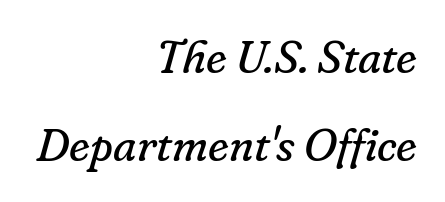
Heft: none added — not bold. Bare-footed words on every line. The compositor pushed each line to the right boundary. Proportional: the letters do not fall into vertical columns. The rendering keeps characters at their native spacing. I'd call this a serif setting — the letters wear small feet.
